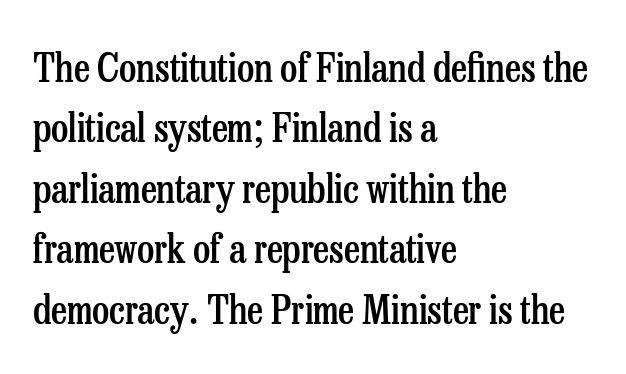
Q: Is the text bold? A: Semi-bold.
Q: Is the text italic (slanted)? A: No, it is upright.
Q: Is the typeface a serif or a sans-serif typeface? A: Serif.
Q: Is the text underlined? A: No.
Q: How is the paragraph aligned? A: Left-aligned.
Q: Is the spacing between letters normal or unusually wide? A: Normal.
Q: Is the spacing between lines tight, normal or loose? A: Normal.
Q: Width (condensed, normal, or wide)? A: Condensed.
Q: Stroke contrast? A: Low.
Q: x-height? A: Medium.
Q: Monospaced? A: No.
